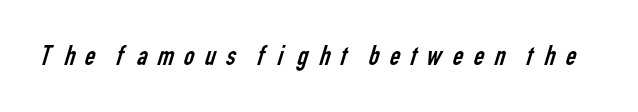
The image shows 29 px regular-weight, condensed sans-serif type; set unusually wide letter spacing (+0.26 em), not underlined; low stroke contrast and a medium x-height.
